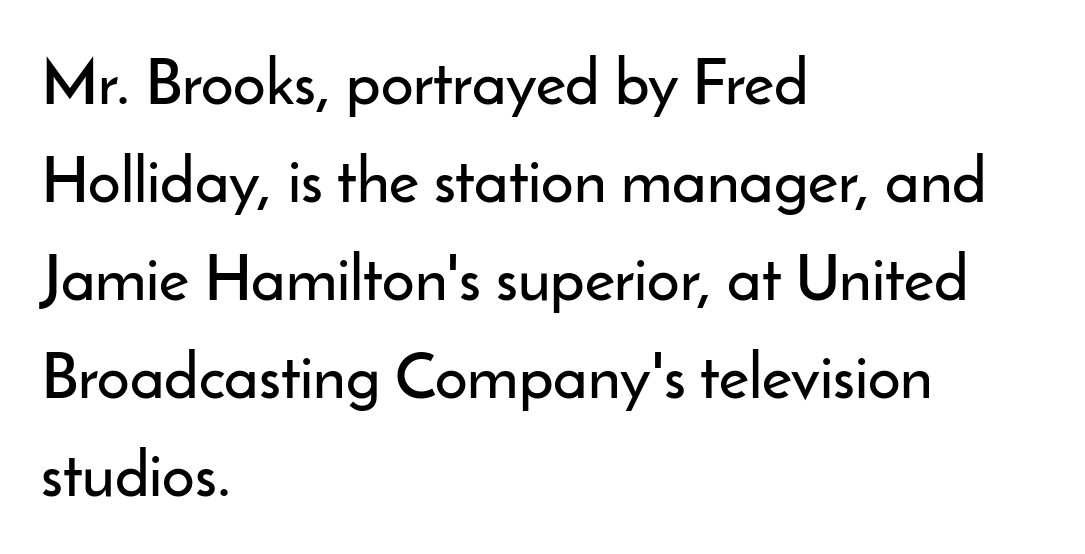
Q: Is the text italic (slanted)? A: No, it is upright.
Q: Is the typeface a serif or a sans-serif typeface? A: Sans-serif.
Q: Is the text underlined? A: No.
Q: How is the paragraph aligned? A: Left-aligned.
Q: Is the spacing between letters normal or unusually wide? A: Normal.
Q: Is the spacing between lines tight, normal or loose? A: Normal.
Q: Width (condensed, normal, or wide)? A: Normal.
Q: Stroke contrast? A: Low.
Q: x-height? A: Small.
Q: Monospaced? A: No.
